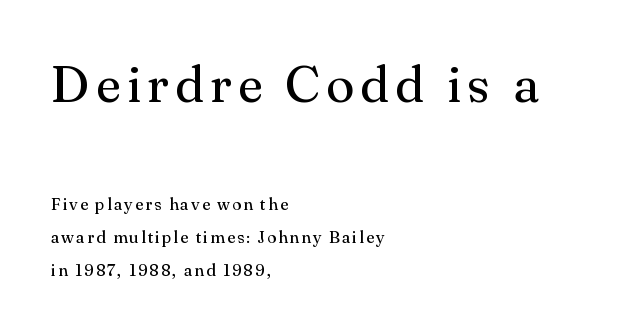
Q: Is the text bold? A: No.
Q: Is the text italic (slanted)? A: No, it is upright.
Q: Is the typeface a serif or a sans-serif typeface? A: Serif.
Q: Is the text underlined? A: No.
Q: How is the paragraph aligned? A: Left-aligned.
Q: Is the spacing between lines tight, normal or loose? A: Loose.
Q: Which block of text is set in a larger size, the first (top) or the second (bottom)? A: The first (top) one.
Q: Width (condensed, normal, or wide)? A: Normal.
Q: Stroke contrast? A: Medium.
Q: x-height? A: Small.
Q: Monospaced? A: No.
